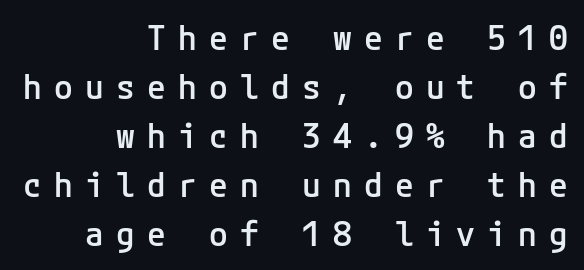
Q: Is the text bold? A: Semi-bold.
Q: Is the text italic (slanted)? A: No, it is upright.
Q: Is the typeface a serif or a sans-serif typeface? A: Sans-serif.
Q: Is the text underlined? A: No.
Q: How is the paragraph aligned? A: Right-aligned.
Q: Is the spacing between letters normal or unusually wide? A: Unusually wide.
Q: Is the spacing between lines tight, normal or loose? A: Normal.
Q: Width (condensed, normal, or wide)? A: Normal.
Q: Stroke contrast? A: Low.
Q: x-height? A: Medium.
